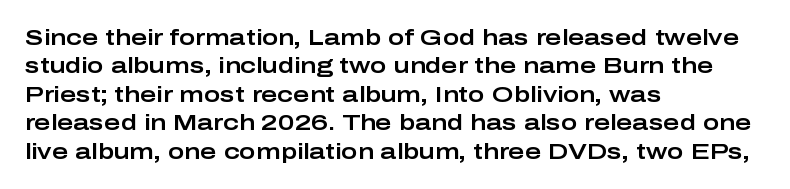
Q: Is the text italic (slanted)? A: No, it is upright.
Q: Is the text underlined? A: No.
Q: How is the paragraph aligned? A: Left-aligned.
Q: Is the spacing between letters normal or unusually wide? A: Normal.
Q: Is the spacing between lines tight, normal or loose? A: Normal.
